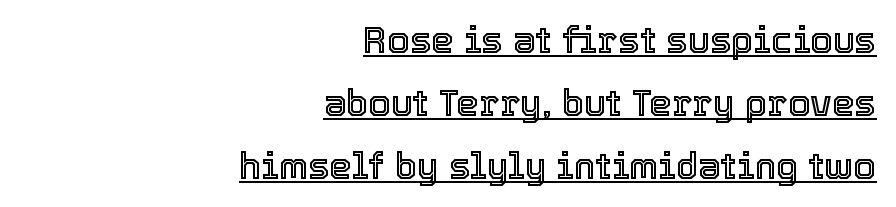
Q: Is the text italic (slanted)? A: No, it is upright.
Q: Is the text underlined? A: Yes.
Q: How is the paragraph aligned? A: Right-aligned.
Q: Is the spacing between letters normal or unusually wide? A: Normal.
Q: Width (condensed, normal, or wide)? A: Normal.
Q: x-height? A: Medium.
Q: Monospaced? A: No.
